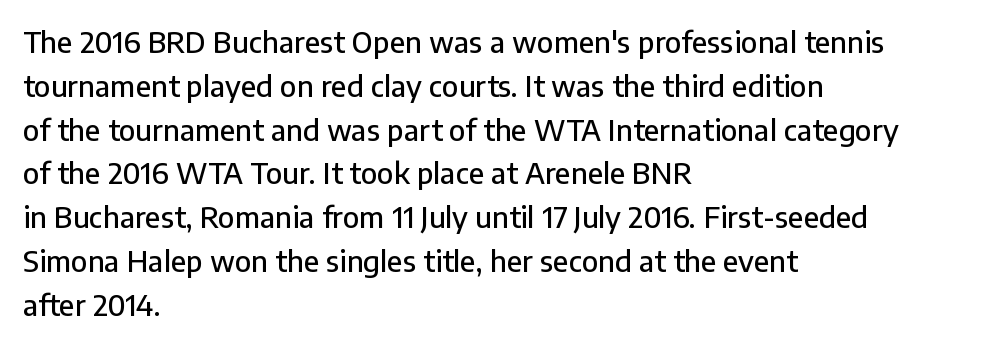
{"serif": "no", "italic": "no", "width": "normal", "stroke_contrast": "low", "x_height": "medium", "monospaced": "no", "underline": "no", "align": "left", "line_spacing": "normal", "line_spacing_ratio": 1.51, "letter_spacing": "normal", "letter_spacing_em": 0.0, "glyph_px": 29}
